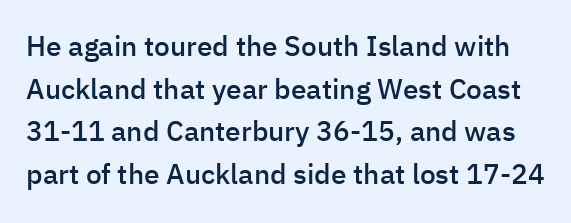
The image shows 28 px semibold sans-serif type, upright; set normal line spacing (1.52x), normal letter spacing, not underlined; low stroke contrast and a medium x-height.
